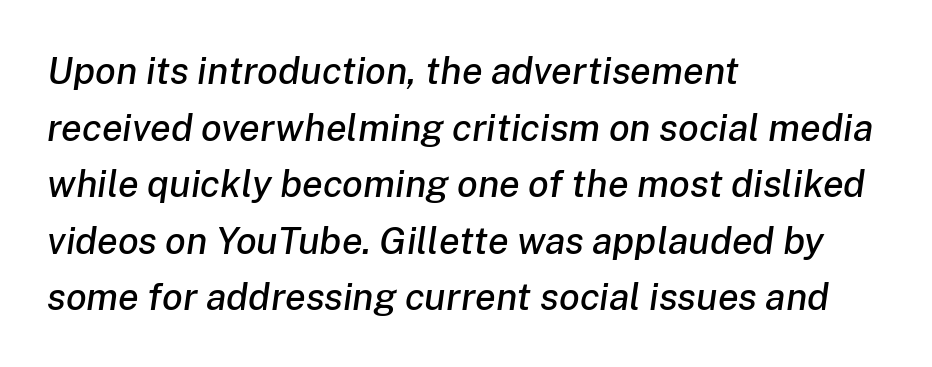
{"italic": "yes", "lean": "right", "slant_degrees": 8, "width": "normal", "stroke_contrast": "low", "x_height": "medium", "monospaced": "no", "underline": "no", "align": "left", "line_spacing": "normal", "line_spacing_ratio": 1.49, "letter_spacing": "normal", "letter_spacing_em": 0.0, "glyph_px": 38}
